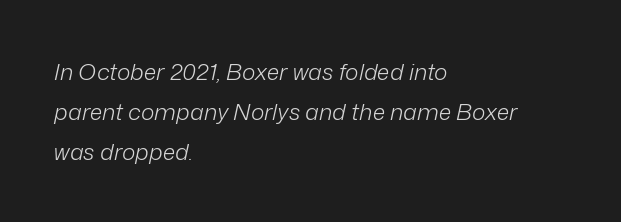
Q: Is the text bold? A: No.
Q: Is the text italic (slanted)? A: Yes, it leans right by about 12 degrees.
Q: Is the text underlined? A: No.
Q: How is the paragraph aligned? A: Left-aligned.
Q: Is the spacing between letters normal or unusually wide? A: Normal.
